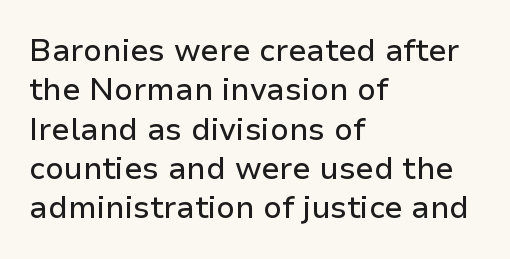
{"serif": "no", "italic": "no", "width": "normal", "stroke_contrast": "low", "x_height": "medium", "monospaced": "no", "underline": "no", "align": "left", "line_spacing": "normal", "line_spacing_ratio": 1.27, "letter_spacing": "normal", "letter_spacing_em": 0.0, "glyph_px": 31}
